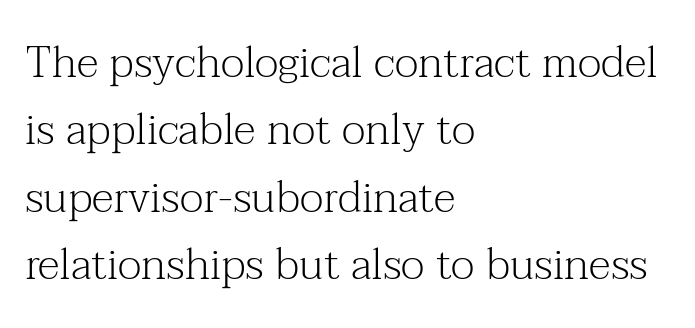
Leading matches the norm, producing a regular column. This rendering features lettering with no underline. These lines stack with their left ends in a neat column. Glyph-to-glyph distance matches everyday printed text. Ink coverage per letter is moderate at most. Old-style or modern, the face here clearly has serifs.
